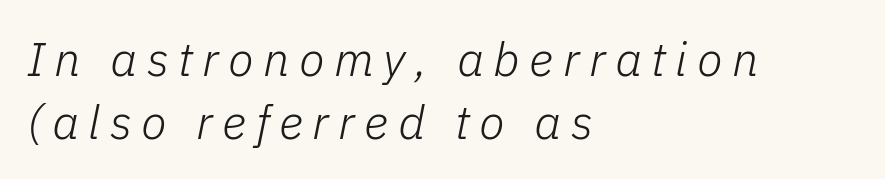
{"italic": "yes", "lean": "right", "slant_degrees": 11, "bold": "no", "weight": "light", "width": "normal", "stroke_contrast": "low", "x_height": "medium", "monospaced": "no", "underline": "no", "align": "left", "line_spacing": "normal", "line_spacing_ratio": 1.33, "letter_spacing": "wide", "letter_spacing_em": 0.2, "glyph_px": 47}
